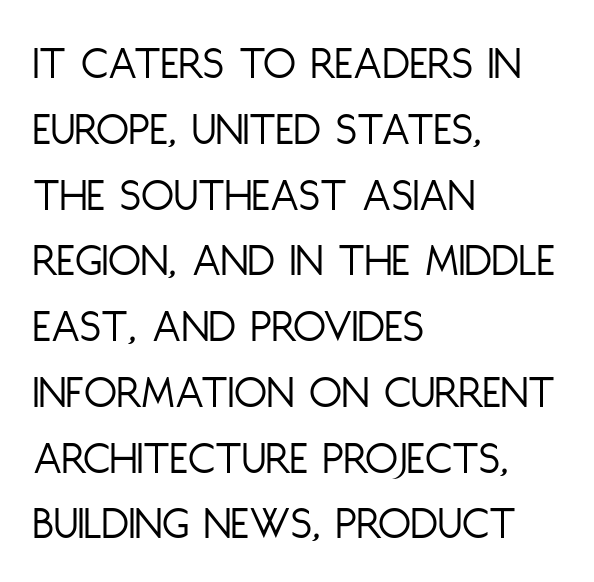
The space directly below the letters is spotless. This rendering uses left alignment, leaving the right contour irregular. In terms of posture, this sample is upright. Vertical spacing — default.
